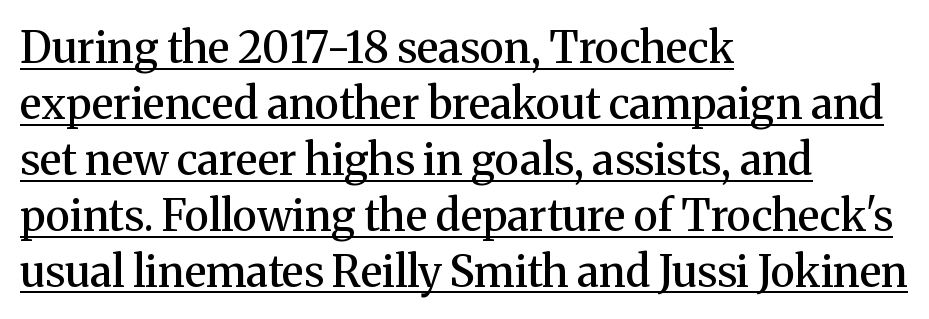
Is there any slant? The stems are plumb. Has an underline been added? It has. Tracking value appears to be zero — textbook default spacing. Heft: intermediate — a semibold. This sample uses a serif face.
